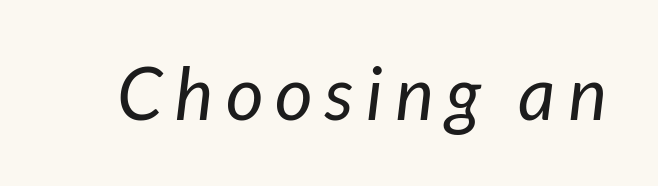
The image shows 73 px regular-weight sans-serif type; set not underlined; low stroke contrast and a medium x-height.
